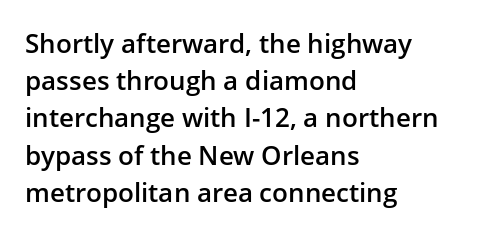
The strokes are fattened partway — semibold, not bold. The rendering uses a moderate line-height, typical for paragraphs. This sample uses plain, unmodified letter spacing. Any mark beneath the type? The region is blank.
